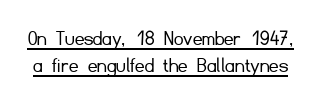
No letter is thick-stroked: the sample isn't bold. Is there any slant? The stems are plumb. Beneath each row of characters lies a ruled line. Standard letterfit; no display-style spreading of the glyphs.
